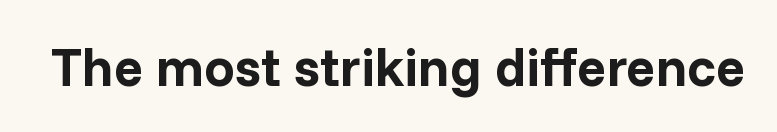
{"serif": "no", "italic": "no", "bold": "yes", "weight": "bold", "width": "normal", "stroke_contrast": "low", "x_height": "medium", "monospaced": "no", "underline": "no", "letter_spacing": "normal", "letter_spacing_em": 0.0, "glyph_px": 54}
